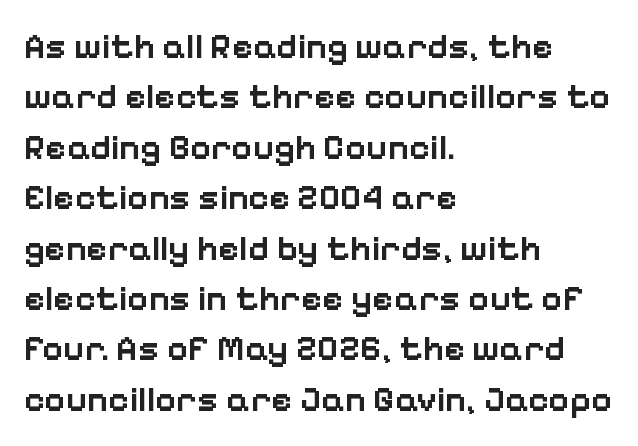
Looks like regular typesetting: each glyph gets only the width it needs. Look at the stroke-to-counter ratio: somewhat heavy, a semibold. Decoration check: the copy has no underline. Is this a sans? Yes — the strokes have no serifs. Alignment: flush left. The lettering holds an erect, upright posture throughout.
